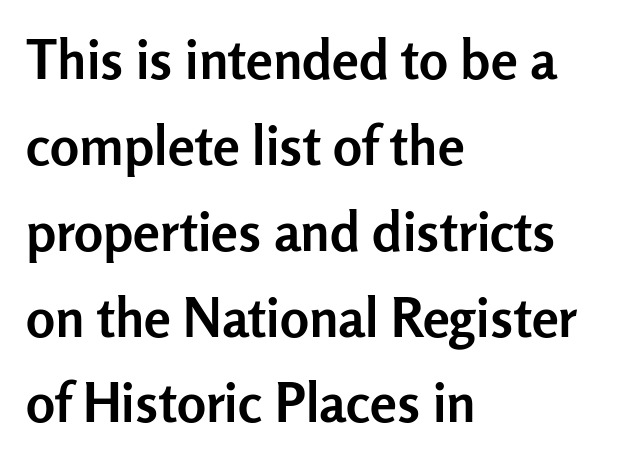
Q: Is the text bold? A: Yes.
Q: Is the text italic (slanted)? A: No, it is upright.
Q: Is the typeface a serif or a sans-serif typeface? A: Sans-serif.
Q: Is the text underlined? A: No.
Q: How is the paragraph aligned? A: Left-aligned.
Q: Is the spacing between letters normal or unusually wide? A: Normal.
Q: Is the spacing between lines tight, normal or loose? A: Normal.
Q: Width (condensed, normal, or wide)? A: Normal.
Q: Stroke contrast? A: Low.
Q: x-height? A: Medium.
Q: Monospaced? A: No.
